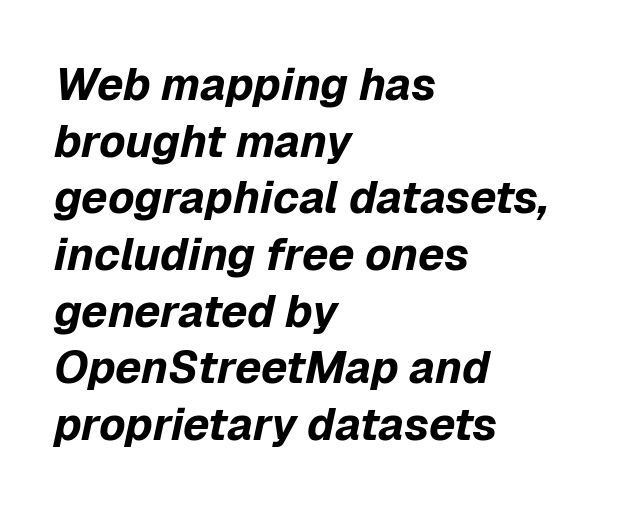
Q: Is the text bold? A: Yes.
Q: Is the text italic (slanted)? A: Yes, it leans right by about 12 degrees.
Q: Is the text underlined? A: No.
Q: How is the paragraph aligned? A: Left-aligned.
Q: Is the spacing between letters normal or unusually wide? A: Normal.
Q: Is the spacing between lines tight, normal or loose? A: Normal.
Q: Width (condensed, normal, or wide)? A: Normal.
Q: Stroke contrast? A: Low.
Q: x-height? A: Medium.
Q: Monospaced? A: No.
